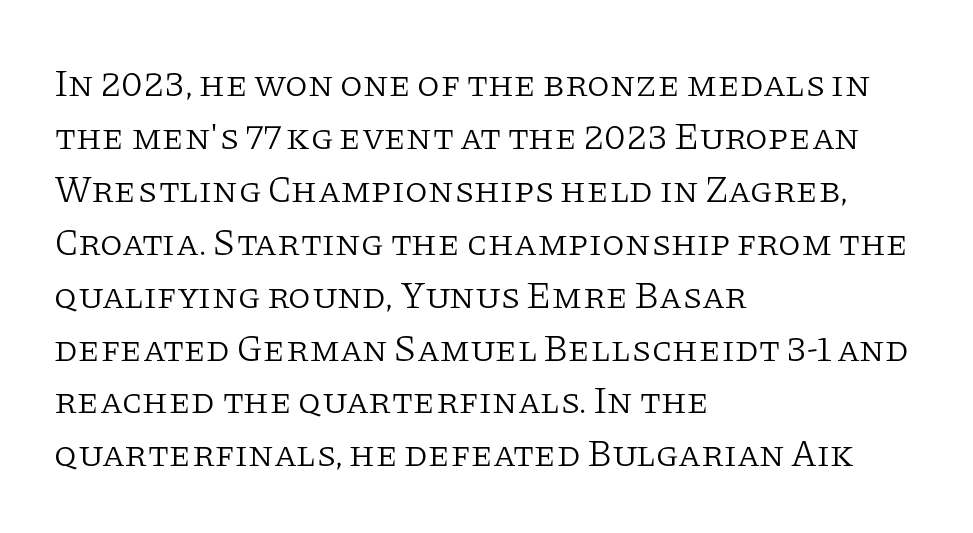
Q: Is the text bold? A: No.
Q: Is the text italic (slanted)? A: No, it is upright.
Q: Is the typeface a serif or a sans-serif typeface? A: Serif.
Q: Is the text underlined? A: No.
Q: How is the paragraph aligned? A: Left-aligned.
Q: Is the spacing between letters normal or unusually wide? A: Normal.
Q: Is the spacing between lines tight, normal or loose? A: Normal.
Q: Width (condensed, normal, or wide)? A: Normal.
Q: Stroke contrast? A: Low.
Q: x-height? A: Large.
Q: Monospaced? A: No.
